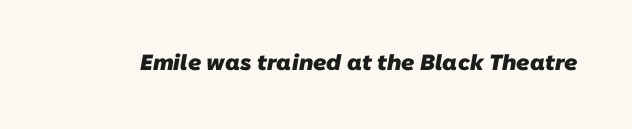
Q: Is the text bold? A: Yes.
Q: Is the text underlined? A: No.
Q: Is the spacing between letters normal or unusually wide? A: Normal.
